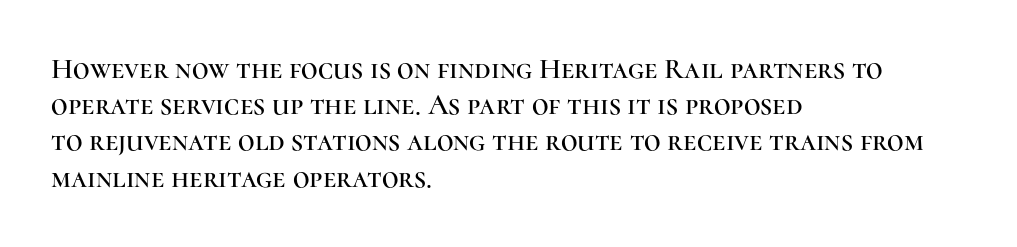
The rendering shows small feet on the letterforms — a serif design. The leading is moderate, giving the passage an even texture. The rendering keeps characters at their native spacing. Ordinary non-slanted type is in use. The paragraph shown leans on its left margin.
